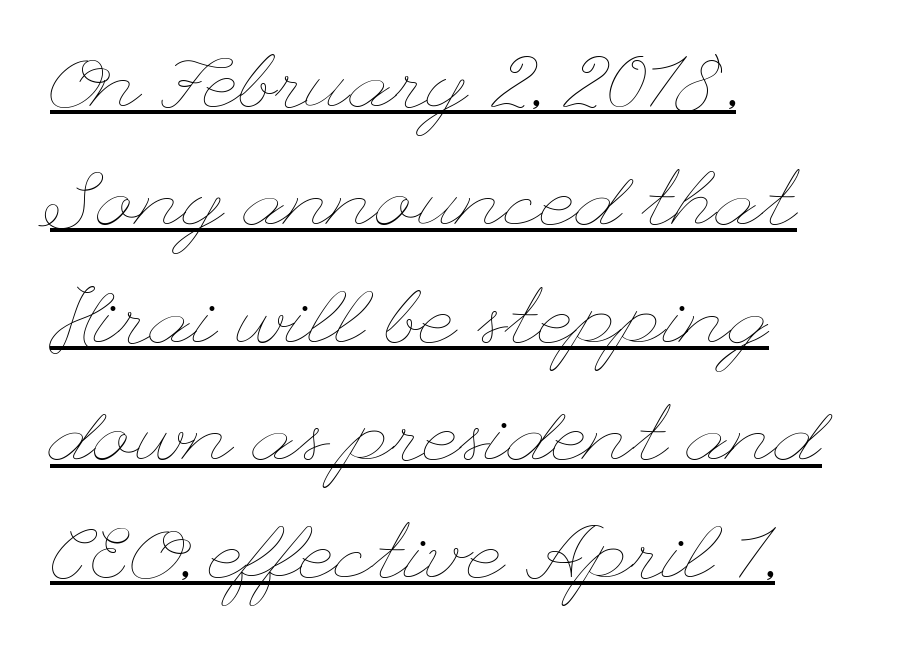
{"bold": "no", "weight": "thin", "width": "wide", "stroke_contrast": "low", "x_height": "small", "underline": "yes", "align": "left", "line_spacing": "normal", "line_spacing_ratio": 1.51, "letter_spacing": "normal", "letter_spacing_em": 0.0, "glyph_px": 78}
